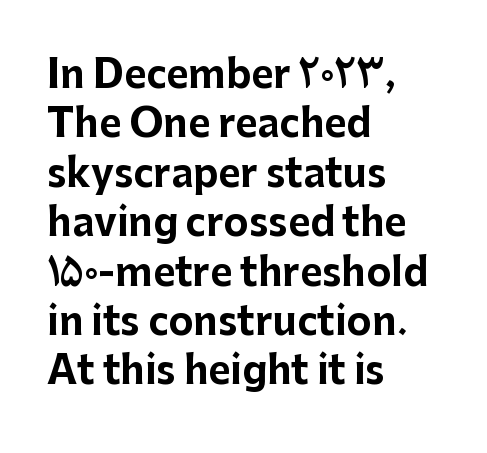
{"serif": "no", "italic": "no", "bold": "yes", "weight": "bold", "width": "normal", "stroke_contrast": "low", "x_height": "medium", "monospaced": "no", "underline": "no", "align": "left", "line_spacing": "normal", "line_spacing_ratio": 1.3, "letter_spacing": "normal", "letter_spacing_em": 0.0, "glyph_px": 38}
